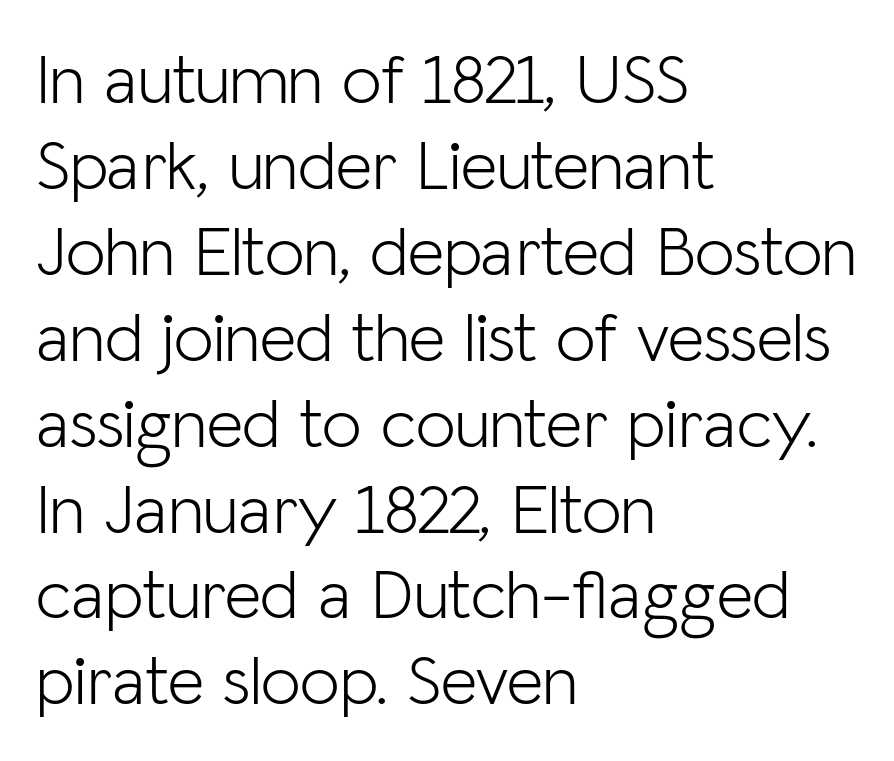
The image shows 71 px light sans-serif type, upright; set left-aligned, line spacing 1.21x, normal letter spacing, not underlined; low stroke contrast and a medium x-height.
